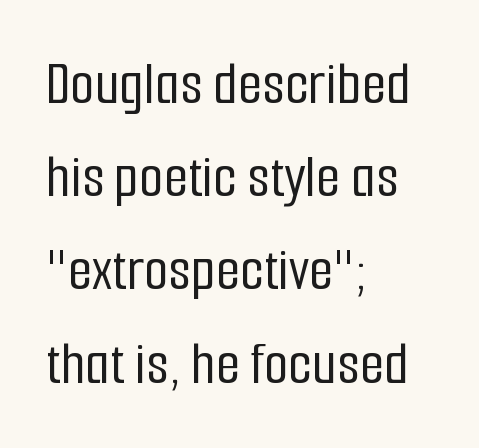
{"serif": "no", "italic": "no", "width": "condensed", "stroke_contrast": "low", "x_height": "medium", "monospaced": "no", "underline": "no", "align": "left", "line_spacing": "normal", "line_spacing_ratio": 1.48, "letter_spacing": "normal", "letter_spacing_em": 0.0, "glyph_px": 63}
